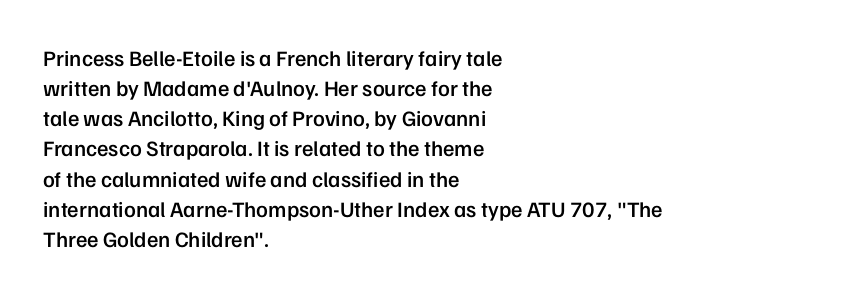
The rows are spaced the way most documents space them. Default kerning and tracking; the words read as compact shapes. Reading down the block, your eye returns to a fixed left position each line. The lettering stays uniformly vertical, giving the passage a roman look. Set as a demibold, roughly 600 on the weight scale.
